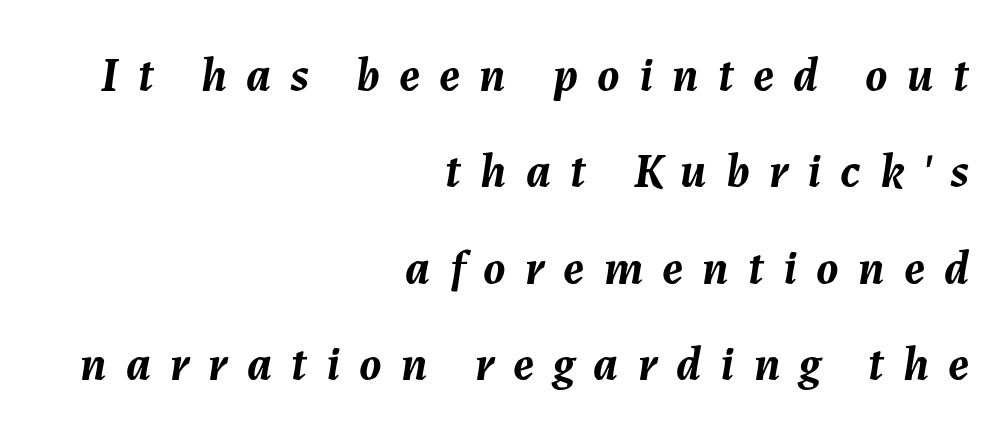
Q: Is the text bold? A: Yes.
Q: Is the text italic (slanted)? A: Yes, it leans right by about 7 degrees.
Q: Is the text underlined? A: No.
Q: How is the paragraph aligned? A: Right-aligned.
Q: Is the spacing between letters normal or unusually wide? A: Unusually wide.
Q: Is the spacing between lines tight, normal or loose? A: Loose.
Q: Width (condensed, normal, or wide)? A: Normal.
Q: Stroke contrast? A: Medium.
Q: x-height? A: Medium.
Q: Monospaced? A: No.
